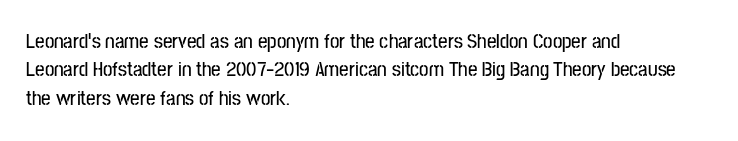
The image shows 21 px text type, upright; set left-aligned, normal line spacing (1.35x), normal letter spacing, not underlined.
